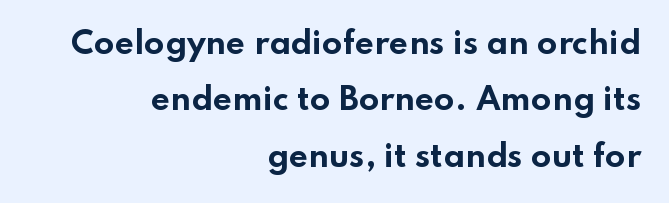
Q: Is the text bold? A: Yes.
Q: Is the text italic (slanted)? A: No, it is upright.
Q: Is the typeface a serif or a sans-serif typeface? A: Sans-serif.
Q: Is the text underlined? A: No.
Q: How is the paragraph aligned? A: Right-aligned.
Q: Is the spacing between letters normal or unusually wide? A: Normal.
Q: Width (condensed, normal, or wide)? A: Wide.
Q: Stroke contrast? A: Low.
Q: x-height? A: Small.
Q: Monospaced? A: No.
